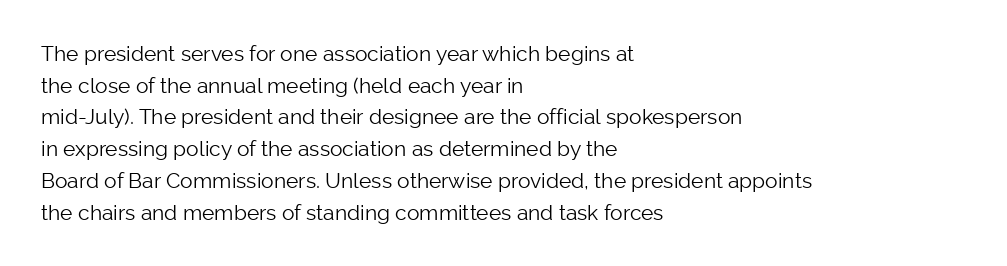
Q: Is the text bold? A: No.
Q: Is the text italic (slanted)? A: No, it is upright.
Q: Is the text underlined? A: No.
Q: How is the paragraph aligned? A: Left-aligned.
Q: Is the spacing between letters normal or unusually wide? A: Normal.
Q: Is the spacing between lines tight, normal or loose? A: Normal.
